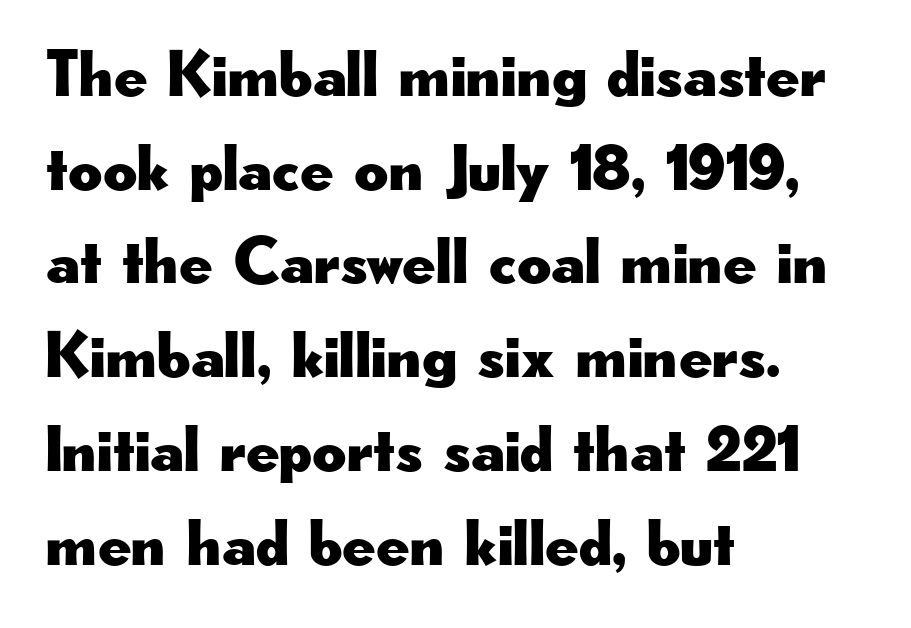
{"serif": "no", "italic": "no", "width": "wide", "stroke_contrast": "low", "x_height": "small", "monospaced": "no", "underline": "no", "align": "left", "line_spacing": "normal", "line_spacing_ratio": 1.42, "letter_spacing": "normal", "letter_spacing_em": 0.0, "glyph_px": 66}
